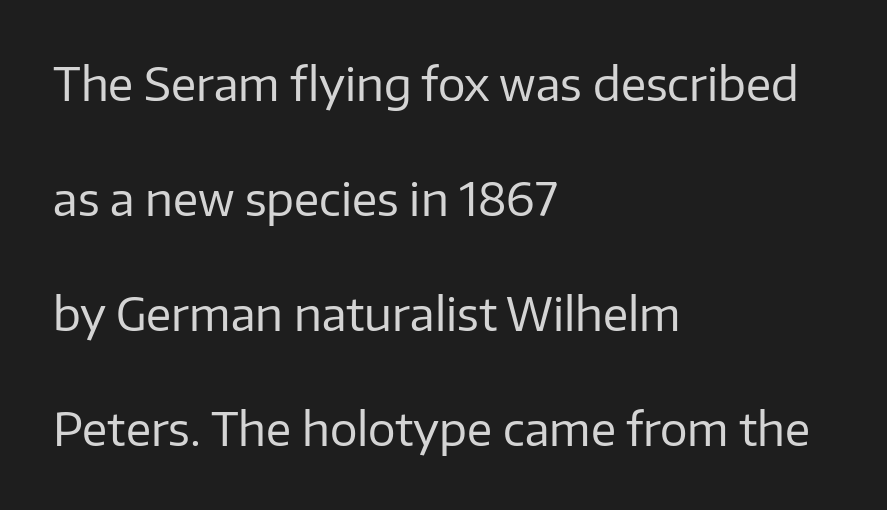
The image shows 46 px regular-weight sans-serif type, upright; set left-aligned, loose line spacing (2.5x), normal letter spacing, not underlined; low stroke contrast and a medium x-height.
